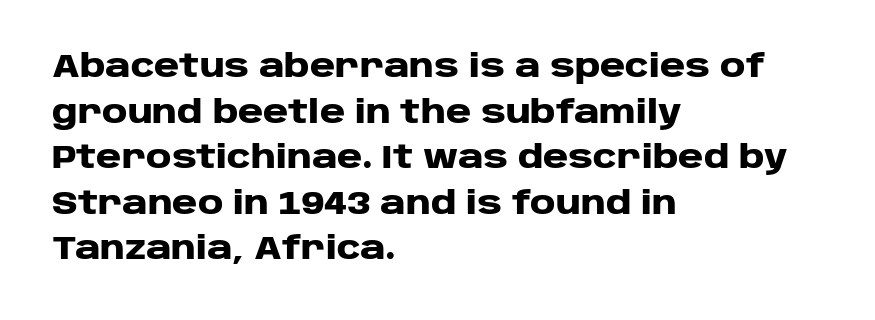
Notice how the stems are strictly vertical — no italics here. I'd describe the lettering as bold — thick and assertive. The string is rendered with underlining switched off. The text block is weighted toward the left margin, trailing off unevenly rightward. This sample has the flowing, uneven cadence of proportional lettering. Regarding leading, the lines here are spaced in the standard way.
